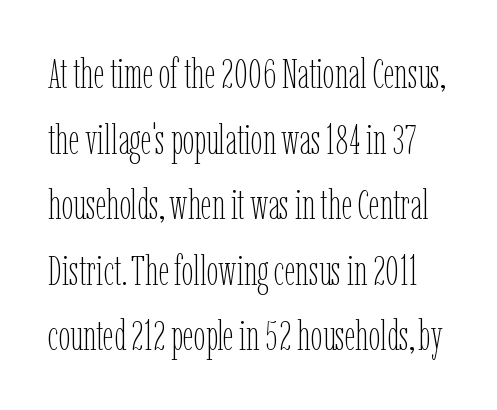
The image shows 42 px thin, condensed type, upright; set normal line spacing (1.56x), normal letter spacing, not underlined; low stroke contrast and a medium x-height.
